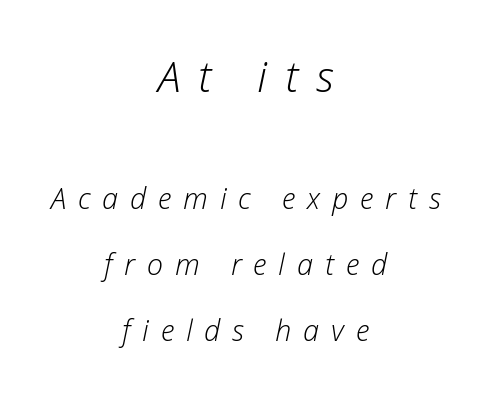
{"italic": "yes", "lean": "right", "slant_degrees": 12, "bold": "no", "weight": "light", "width": "normal", "stroke_contrast": "low", "x_height": "medium", "monospaced": "no", "underline": "no", "align": "center", "line_spacing": "loose", "line_spacing_ratio": 2.27, "letter_spacing": "wide", "letter_spacing_em": 0.41, "larger_block": "first", "size_ratio": 1.48, "glyph_px": 43}
